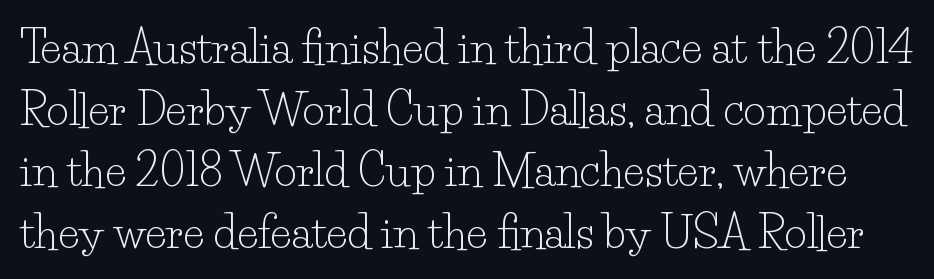
Q: Is the text bold? A: No.
Q: Is the text italic (slanted)? A: No, it is upright.
Q: Is the typeface a serif or a sans-serif typeface? A: Serif.
Q: Is the text underlined? A: No.
Q: Is the spacing between letters normal or unusually wide? A: Normal.
Q: Is the spacing between lines tight, normal or loose? A: Normal.
Q: Width (condensed, normal, or wide)? A: Normal.
Q: Stroke contrast? A: Low.
Q: x-height? A: Small.
Q: Monospaced? A: No.
